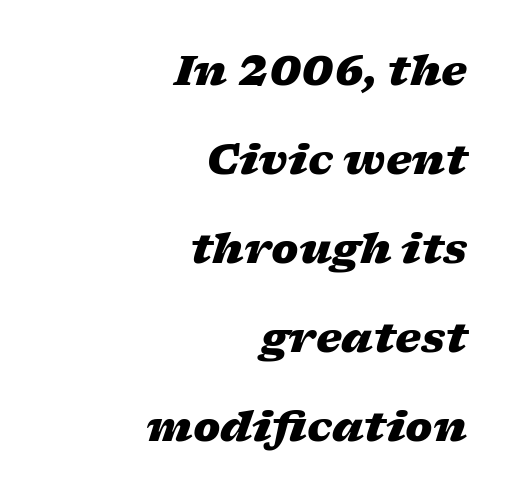
{"italic": "yes", "lean": "right", "slant_degrees": 17, "bold": "yes", "weight": "heavy", "width": "wide", "stroke_contrast": "low", "x_height": "medium", "monospaced": "no", "underline": "no", "align": "right", "line_spacing": "loose", "line_spacing_ratio": 2.17, "letter_spacing": "normal", "letter_spacing_em": 0.0, "glyph_px": 41}
